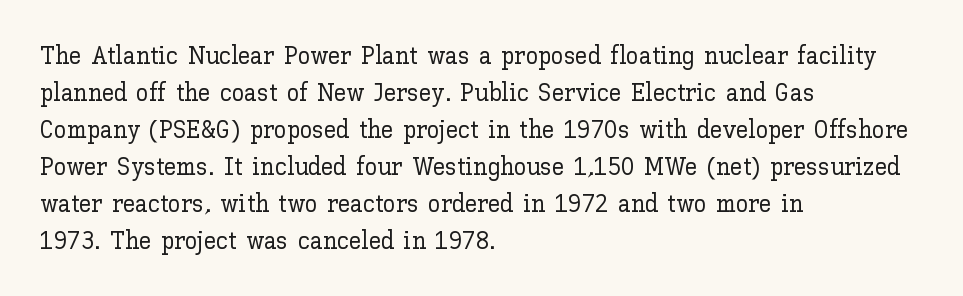
The image shows 25 px text type, upright; set left-aligned, normal line spacing (1.48x), normal letter spacing, not underlined.
